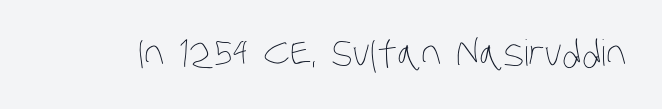
The image shows 36 px thin, condensed type; set normal letter spacing, not underlined; low stroke contrast and a large x-height.
